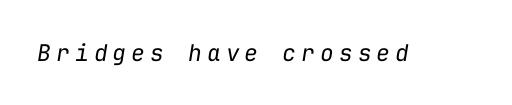
You can tell it's italic because the verticals aren't actually vertical. In terms of letterspacing, this is a distinctly airy, spread setting. Ink coverage per letter is moderate at most. The zone under the glyphs is completely vacant.
